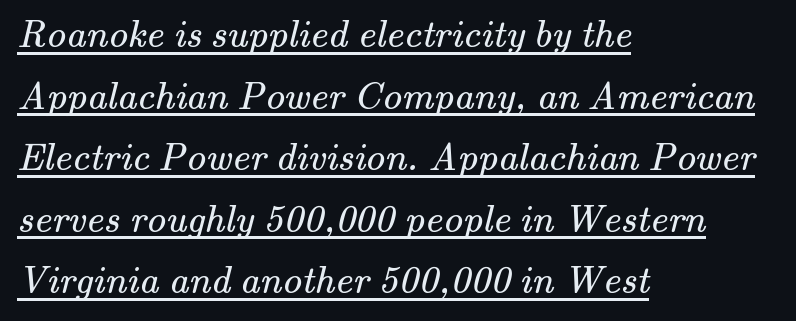
These glyphs show unthickened strokes, regular width or finer. The passage shown is typed in a proportional face where columns would drift. You could call the tracking neutral — neither tight nor loose. A typographer would call this underscored text. Casual observation: everything's shoved over to the left.
